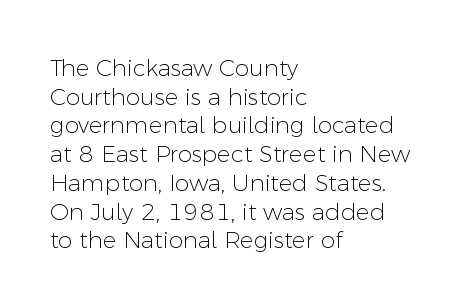
{"italic": "no", "bold": "no", "underline": "no", "align": "left", "line_spacing": "normal", "line_spacing_ratio": 1.25, "letter_spacing": "normal", "letter_spacing_em": 0.0, "glyph_px": 23}
